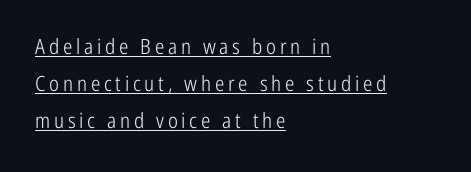
Tall strokes in this sample are plumb rather than angled. Is there an underline? Yes — a line sits under the letters. Visually the block forms a straight wall on the left and a jagged coastline on the right. No extra ink here — the face is not bold.
